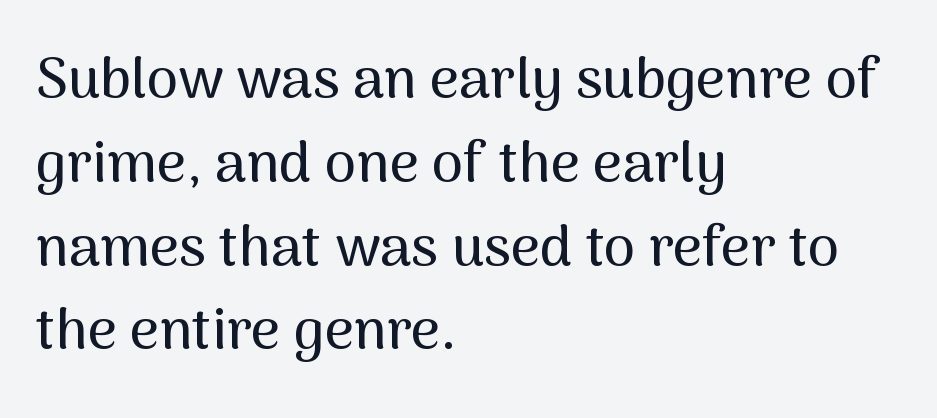
Q: Is the text italic (slanted)? A: No, it is upright.
Q: Is the typeface a serif or a sans-serif typeface? A: Sans-serif.
Q: Is the text underlined? A: No.
Q: How is the paragraph aligned? A: Left-aligned.
Q: Is the spacing between letters normal or unusually wide? A: Normal.
Q: Is the spacing between lines tight, normal or loose? A: Normal.
Q: Width (condensed, normal, or wide)? A: Normal.
Q: Stroke contrast? A: Medium.
Q: x-height? A: Medium.
Q: Monospaced? A: No.
